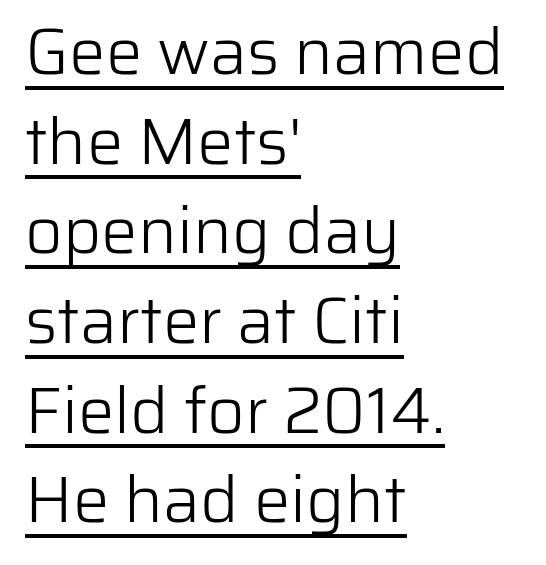
Q: Is the text bold? A: No.
Q: Is the text italic (slanted)? A: No, it is upright.
Q: Is the typeface a serif or a sans-serif typeface? A: Sans-serif.
Q: Is the text underlined? A: Yes.
Q: How is the paragraph aligned? A: Left-aligned.
Q: Is the spacing between letters normal or unusually wide? A: Normal.
Q: Is the spacing between lines tight, normal or loose? A: Normal.
Q: Width (condensed, normal, or wide)? A: Normal.
Q: Stroke contrast? A: Low.
Q: x-height? A: Medium.
Q: Monospaced? A: No.
